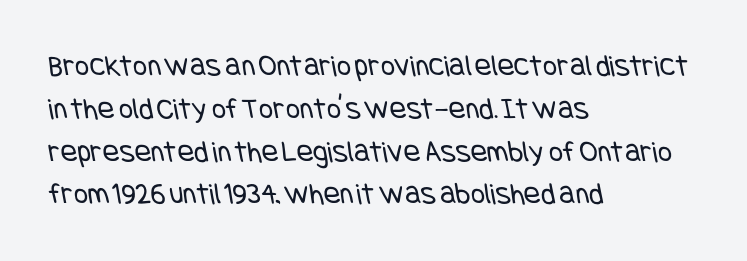
A typesetter would call this leading conventional body-copy spacing. The paragraph shown leans on its left margin. The text was rendered using a sans face with plain stroke endings. Compared with typical body copy, the letter spacing here is the same.
